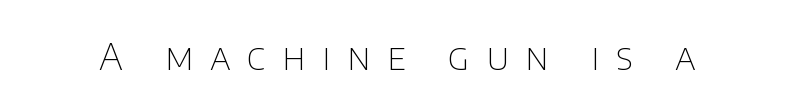
Check the space under the baseline: it is left empty. Proportional: the letters do not fall into vertical columns. Compared with typical body copy, the letter spacing here is much looser. The typography opts for an upright posture over an oblique one. Examine the stroke ends and you'll find no serifs.
